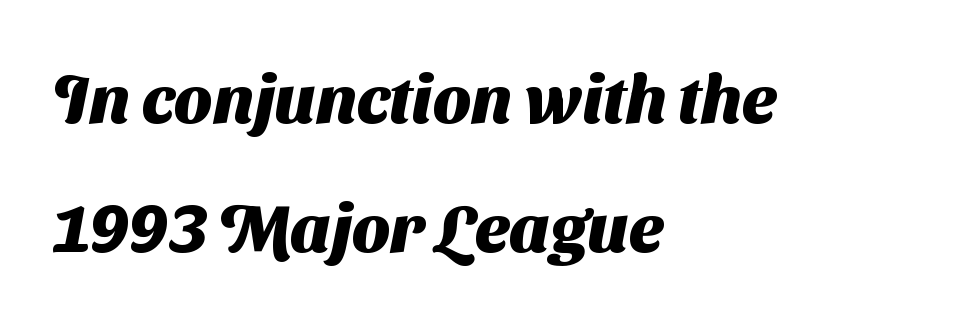
{"serif": "no", "bold": "yes", "weight": "heavy", "width": "normal", "stroke_contrast": "medium", "x_height": "medium", "monospaced": "no", "underline": "no", "align": "left", "line_spacing": "loose", "line_spacing_ratio": 1.9, "letter_spacing": "normal", "letter_spacing_em": 0.0, "glyph_px": 68}
